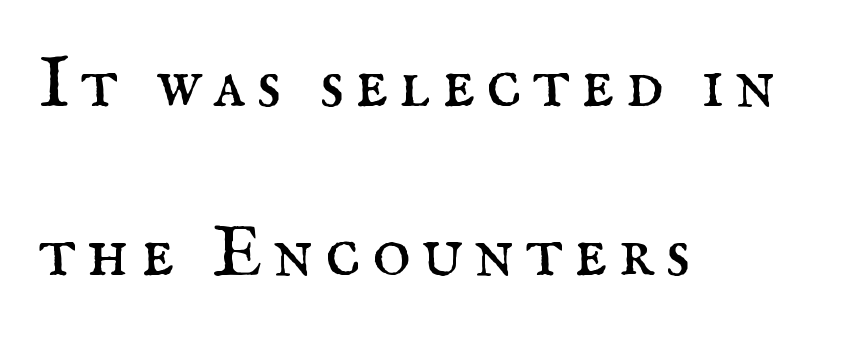
{"serif": "yes", "italic": "no", "bold": "no", "weight": "regular", "width": "normal", "stroke_contrast": "medium", "x_height": "small", "monospaced": "no", "underline": "no", "align": "left", "line_spacing": "loose", "line_spacing_ratio": 2.31, "glyph_px": 73}
